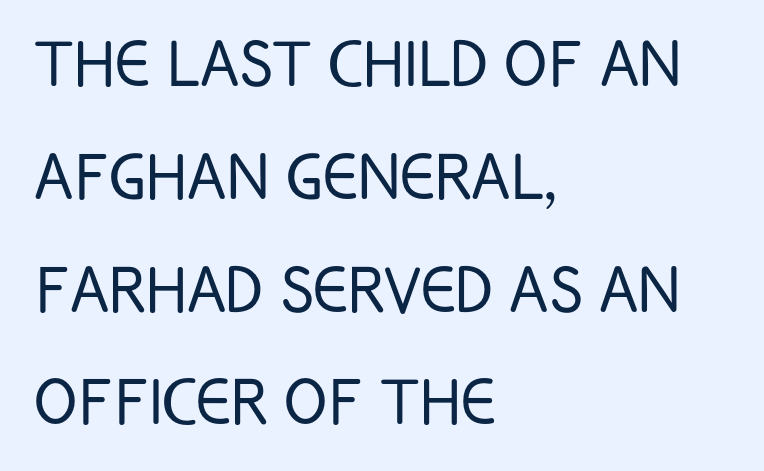
The text was rendered using a sans face with plain stroke endings. Regarding leading, the lines here are spaced in the standard way. Students, note that the glyphs here touch the page at normal intervals. No letter is thick-stroked: the sample isn't bold.
